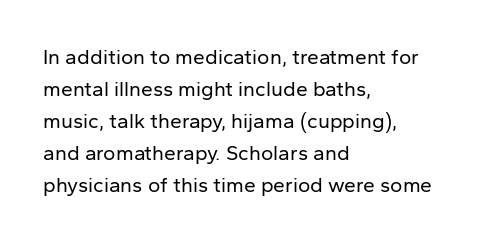
{"italic": "no", "bold": "no", "underline": "no", "align": "left", "line_spacing": "normal", "line_spacing_ratio": 1.52, "letter_spacing": "normal", "letter_spacing_em": 0.0, "glyph_px": 21}
